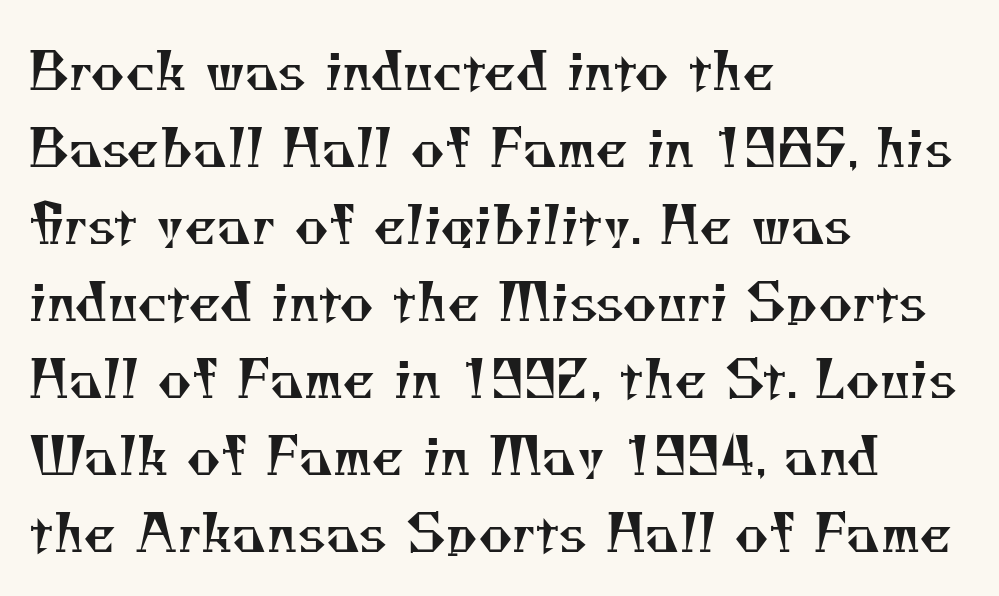
{"serif": "yes", "bold": "no", "weight": "regular", "width": "normal", "stroke_contrast": "medium", "x_height": "small", "monospaced": "no", "underline": "no", "align": "left", "line_spacing": "normal", "line_spacing_ratio": 1.48, "letter_spacing": "normal", "letter_spacing_em": 0.0, "glyph_px": 52}
